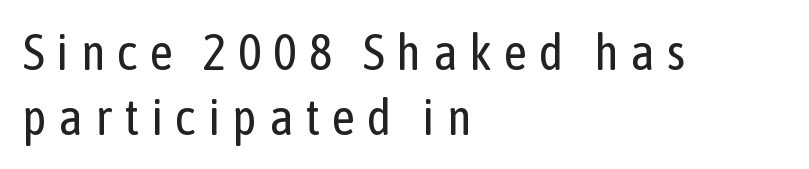
{"serif": "no", "italic": "no", "bold": "no", "weight": "regular", "width": "condensed", "stroke_contrast": "low", "x_height": "medium", "monospaced": "no", "underline": "no", "align": "left", "line_spacing": "normal", "line_spacing_ratio": 1.28, "letter_spacing": "wide", "letter_spacing_em": 0.23, "glyph_px": 51}
